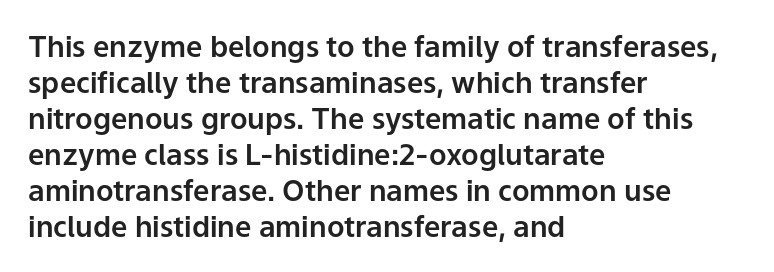
{"serif": "no", "italic": "no", "width": "normal", "stroke_contrast": "low", "x_height": "medium", "monospaced": "no", "underline": "no", "align": "left", "line_spacing_ratio": 1.24, "letter_spacing": "normal", "letter_spacing_em": 0.0, "glyph_px": 29}
